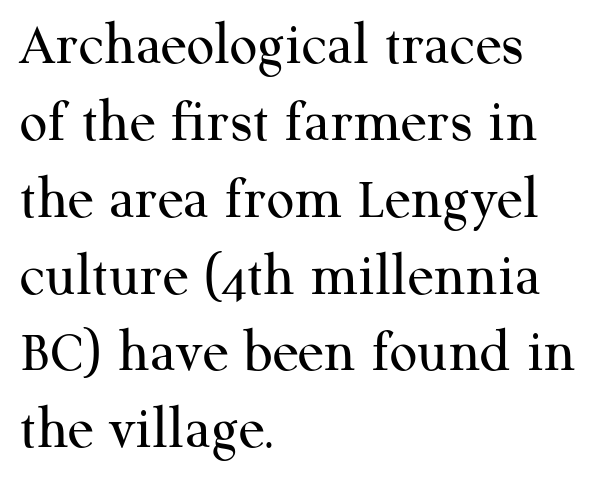
{"serif": "yes", "italic": "no", "bold": "no", "weight": "regular", "width": "normal", "stroke_contrast": "medium", "x_height": "medium", "monospaced": "no", "underline": "no", "align": "left", "line_spacing": "normal", "line_spacing_ratio": 1.26, "letter_spacing": "normal", "letter_spacing_em": 0.0, "glyph_px": 61}
